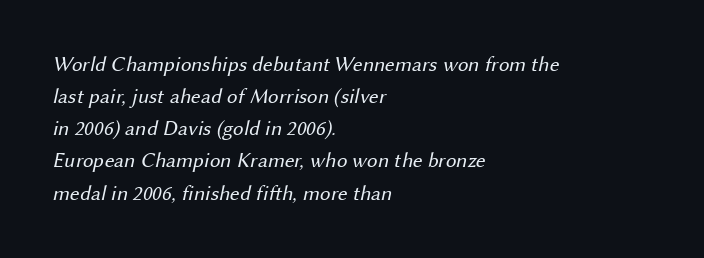
How would I describe the line gaps? Plain and ordinary. Default kerning and tracking; the words read as compact shapes. The space directly below the letters is spotless. The ragged edge is on the right, which tells us the setting is flush left. Stems here are at most as thick as an everyday book face.
